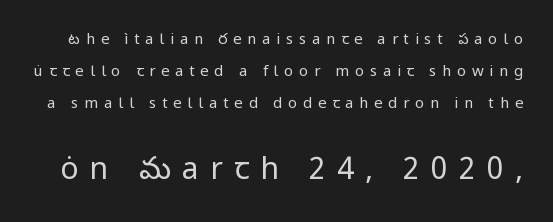
The image shows 30 px regular-weight sans-serif type, upright; set loose line spacing (2.15x), unusually wide letter spacing (+0.38 em), not underlined; the second (bottom) block is 2.0x larger; low stroke contrast and a medium x-height.
